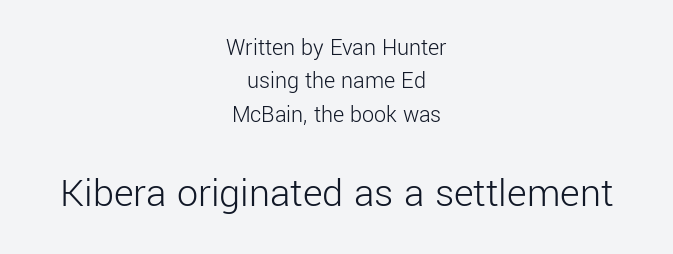
The image shows 42 px light sans-serif type, upright; set centered, normal line spacing (1.39x), normal letter spacing, not underlined; the second (bottom) block is 1.75x larger; low stroke contrast and a medium x-height.
